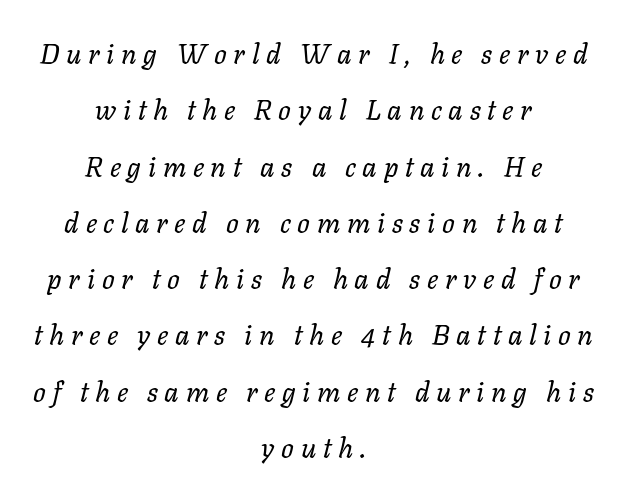
The image shows 28 px regular-weight type, italic (leaning right); set centered, loose line spacing (2.01x), unusually wide letter spacing (+0.24 em), not underlined; low stroke contrast and a medium x-height.
